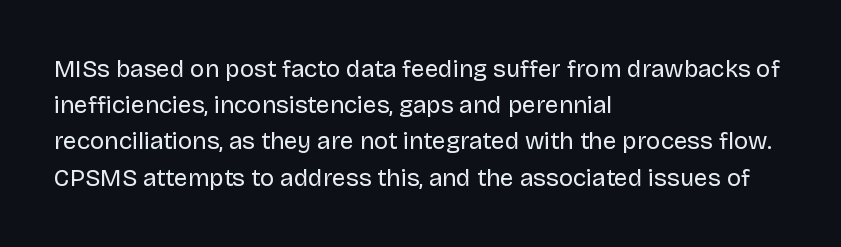
The image shows 24 px text type, upright; set left-aligned, normal line spacing (1.51x), normal letter spacing, not underlined.
